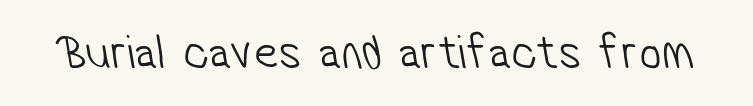
Q: Is the text bold? A: No.
Q: Is the typeface a serif or a sans-serif typeface? A: Sans-serif.
Q: Is the text underlined? A: No.
Q: Is the spacing between letters normal or unusually wide? A: Normal.
Q: Width (condensed, normal, or wide)? A: Condensed.
Q: Stroke contrast? A: Low.
Q: x-height? A: Medium.
Q: Monospaced? A: No.
